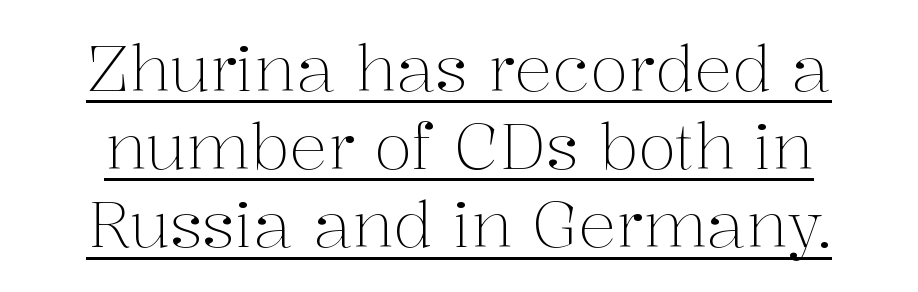
The image shows 63 px light serif type, upright; set line spacing 1.24x, normal letter spacing, underlined; medium stroke contrast and a medium x-height.
